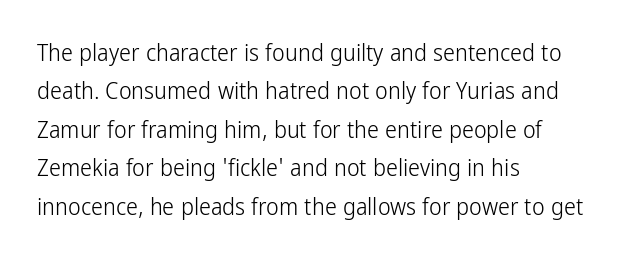
Q: Is the text bold? A: No.
Q: Is the text italic (slanted)? A: No, it is upright.
Q: Is the text underlined? A: No.
Q: How is the paragraph aligned? A: Left-aligned.
Q: Is the spacing between letters normal or unusually wide? A: Normal.
Q: Is the spacing between lines tight, normal or loose? A: Normal.
